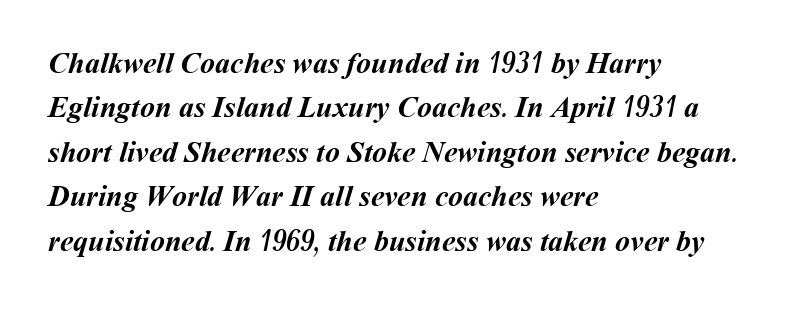
{"bold": "yes", "weight": "semibold", "width": "normal", "stroke_contrast": "medium", "x_height": "medium", "monospaced": "no", "underline": "no", "align": "left", "line_spacing": "normal", "line_spacing_ratio": 1.48, "letter_spacing": "normal", "letter_spacing_em": 0.0, "glyph_px": 30}
